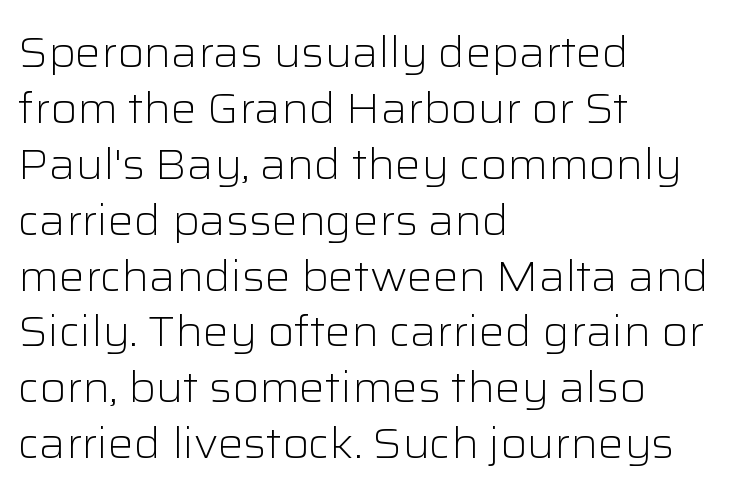
Typeset ragged right — the left edge is the straight one. Classification — sans serif. Weight: regular or lighter. No extra tracking has been applied to these lines.
